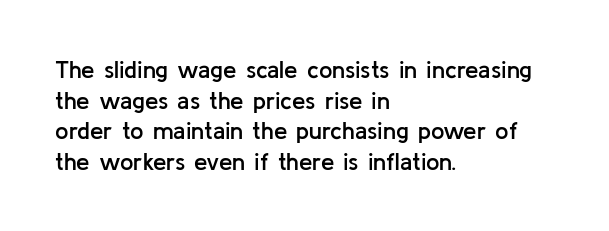
{"italic": "no", "bold": "semi", "underline": "no", "align": "left", "line_spacing": "normal", "line_spacing_ratio": 1.28, "letter_spacing": "normal", "letter_spacing_em": 0.0, "glyph_px": 24}
